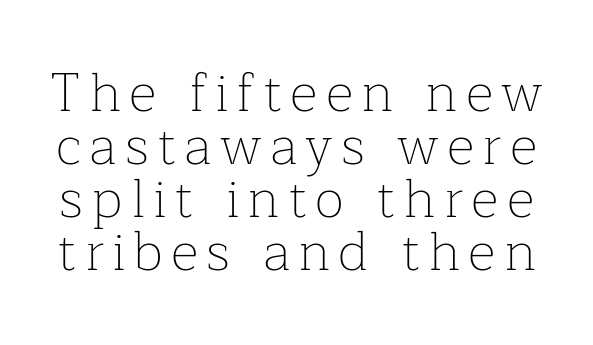
Q: Is the text bold? A: No.
Q: Is the text italic (slanted)? A: No, it is upright.
Q: Is the typeface a serif or a sans-serif typeface? A: Serif.
Q: Is the text underlined? A: No.
Q: Is the spacing between lines tight, normal or loose? A: Tight.
Q: Width (condensed, normal, or wide)? A: Normal.
Q: Stroke contrast? A: Low.
Q: x-height? A: Medium.
Q: Monospaced? A: No.
